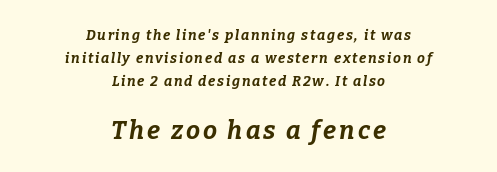
{"italic": "yes", "lean": "right", "slant_degrees": 9, "bold": "yes", "underline": "no", "align": "center", "line_spacing": "normal", "line_spacing_ratio": 1.64, "larger_block": "second", "size_ratio": 1.79, "glyph_px": 25}
